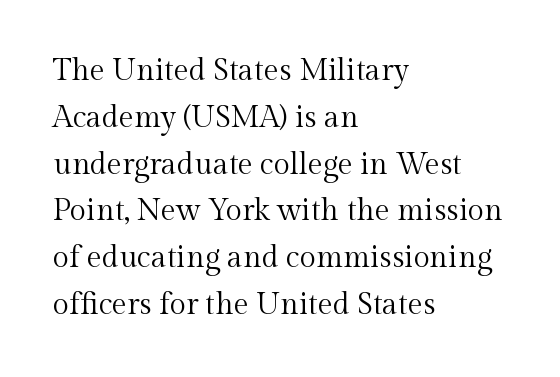
The image shows 30 px regular-weight serif type, upright; set left-aligned, normal line spacing (1.56x), normal letter spacing, not underlined; a medium x-height.
